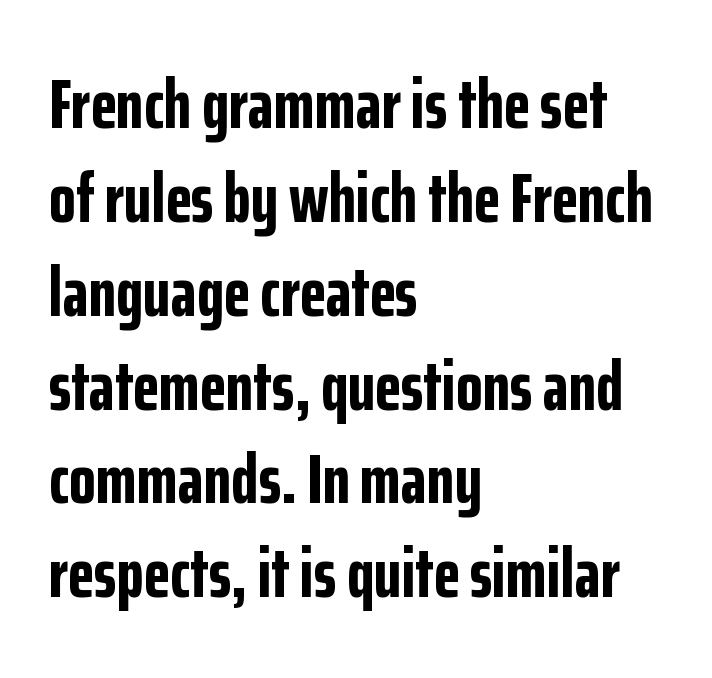
The image shows 69 px bold, condensed sans-serif type, upright; set left-aligned, normal line spacing (1.36x), normal letter spacing, not underlined; low stroke contrast and a medium x-height.
